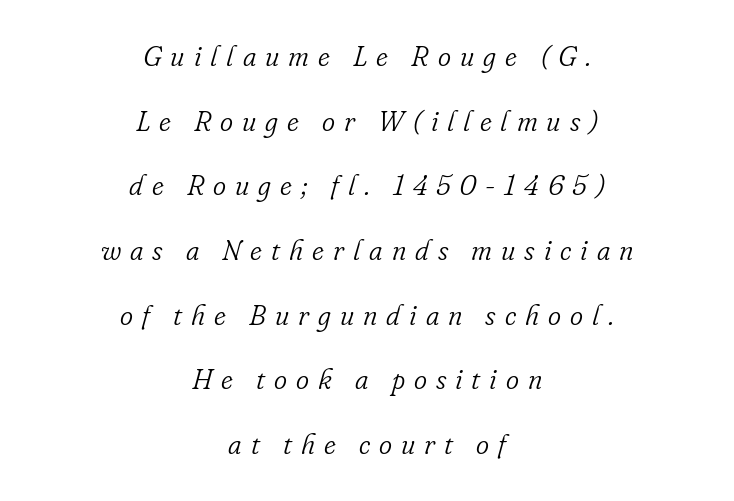
Font category for this specimen: serif. Note the varied advance widths — an 'i' is clearly narrower than an 'm'. Has an underline been added? It has not. Words appear elongated and porous because spacing is wide. Reading down the column, the eye jumps a long way to each next line. Heaviness? Minimal to ordinary, like unemphasized prose.
